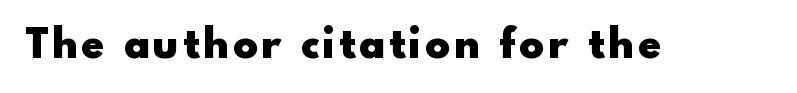
{"serif": "no", "italic": "no", "bold": "yes", "weight": "heavy", "width": "normal", "x_height": "small", "monospaced": "no", "underline": "no", "glyph_px": 41}
